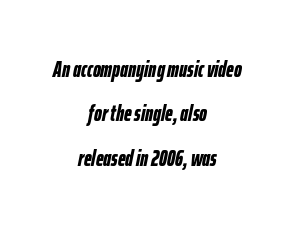
Every letter is thick-stroked: bold, no question. Tracking value appears to be zero — textbook default spacing. Just letters on the line, the space beneath them empty. Students, observe: this is what heavily led, spacious text looks like.
